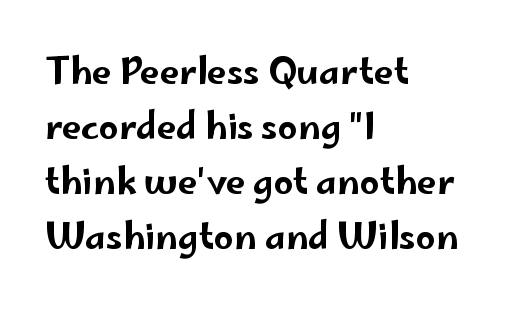
Characters follow at the spacing the type designer built in. A normal amount of white space separates one row of letters from the next. Do the characters align in a grid? No, the font is proportional. These lines stack with their left ends in a neat column.
